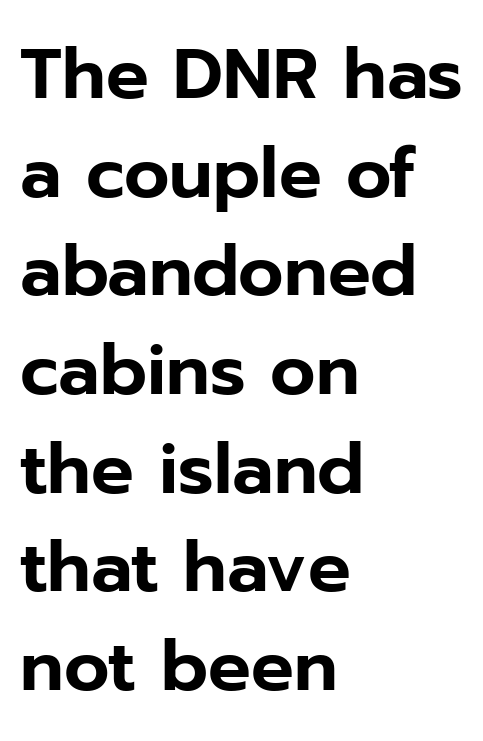
The ragged edge is on the right, which tells us the setting is flush left. Regular leading. Has an underline been added? It has not. There is no visible air inserted between adjacent glyphs. In terms of letterform style, serifs are entirely absent. The face used here is proportionally spaced, like ordinary book or web type.
